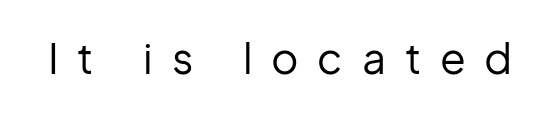
Q: Is the text bold? A: No.
Q: Is the text italic (slanted)? A: No, it is upright.
Q: Is the typeface a serif or a sans-serif typeface? A: Sans-serif.
Q: Is the text underlined? A: No.
Q: Is the spacing between letters normal or unusually wide? A: Unusually wide.
Q: Width (condensed, normal, or wide)? A: Normal.
Q: Stroke contrast? A: Low.
Q: x-height? A: Medium.
Q: Monospaced? A: No.
